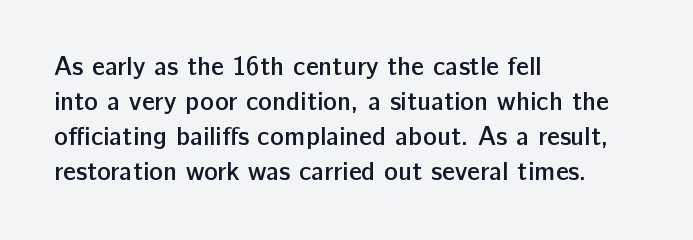
Q: Is the text bold? A: Semi-bold.
Q: Is the text italic (slanted)? A: No, it is upright.
Q: Is the text underlined? A: No.
Q: How is the paragraph aligned? A: Left-aligned.
Q: Is the spacing between letters normal or unusually wide? A: Normal.
Q: Is the spacing between lines tight, normal or loose? A: Normal.
